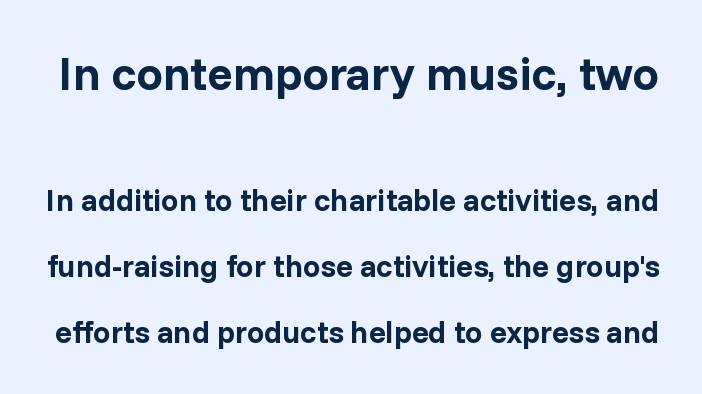
Q: Is the text bold? A: Yes.
Q: Is the text italic (slanted)? A: No, it is upright.
Q: Is the typeface a serif or a sans-serif typeface? A: Sans-serif.
Q: Is the text underlined? A: No.
Q: Is the spacing between letters normal or unusually wide? A: Normal.
Q: Is the spacing between lines tight, normal or loose? A: Loose.
Q: Which block of text is set in a larger size, the first (top) or the second (bottom)? A: The first (top) one.
Q: Width (condensed, normal, or wide)? A: Normal.
Q: Stroke contrast? A: Low.
Q: x-height? A: Medium.
Q: Monospaced? A: No.
